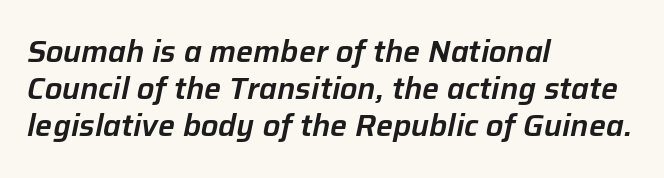
{"italic": "yes", "lean": "right", "slant_degrees": 12, "width": "normal", "stroke_contrast": "low", "x_height": "medium", "monospaced": "no", "underline": "no", "align": "left", "line_spacing_ratio": 1.24, "letter_spacing": "normal", "letter_spacing_em": 0.0, "glyph_px": 30}
